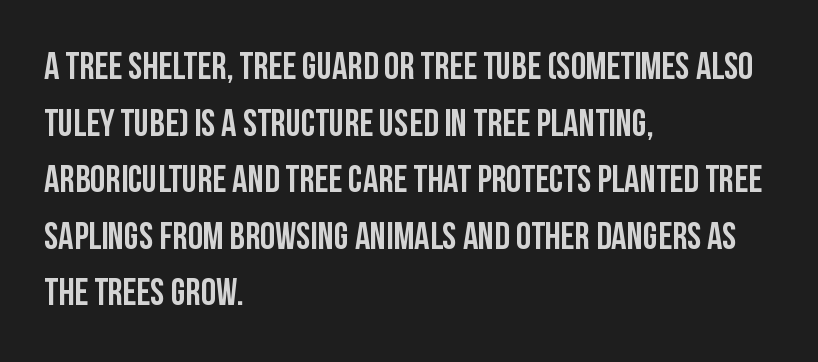
Q: Is the text italic (slanted)? A: No, it is upright.
Q: Is the typeface a serif or a sans-serif typeface? A: Sans-serif.
Q: Is the text underlined? A: No.
Q: How is the paragraph aligned? A: Left-aligned.
Q: Is the spacing between letters normal or unusually wide? A: Normal.
Q: Is the spacing between lines tight, normal or loose? A: Normal.
Q: Width (condensed, normal, or wide)? A: Condensed.
Q: Stroke contrast? A: Low.
Q: x-height? A: Large.
Q: Monospaced? A: No.
